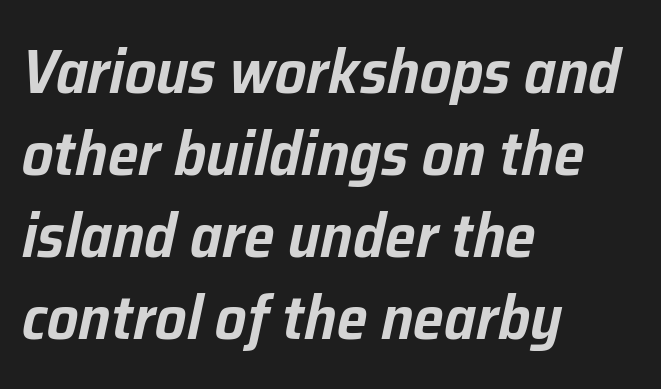
Unmarked baselines from the first word to the last. The passage shown has conventional tracking throughout. These lines were composed using italics. This rendering uses left alignment, leaving the right contour irregular. Honestly, the row spacing looks completely unremarkable. Note the varied advance widths — an 'i' is clearly narrower than an 'm'.
